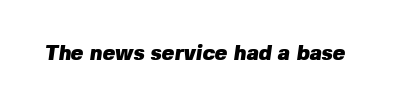
The image shows 21 px bold type; set normal letter spacing, not underlined.
